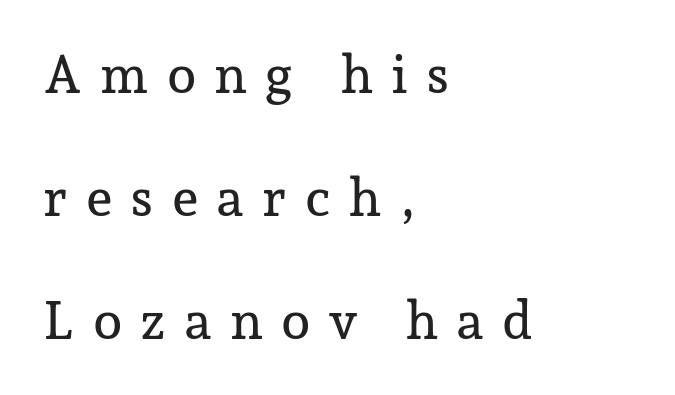
Q: Is the text italic (slanted)? A: No, it is upright.
Q: Is the typeface a serif or a sans-serif typeface? A: Serif.
Q: Is the text underlined? A: No.
Q: How is the paragraph aligned? A: Left-aligned.
Q: Is the spacing between letters normal or unusually wide? A: Unusually wide.
Q: Is the spacing between lines tight, normal or loose? A: Loose.
Q: Width (condensed, normal, or wide)? A: Normal.
Q: Stroke contrast? A: Low.
Q: x-height? A: Medium.
Q: Monospaced? A: No.
